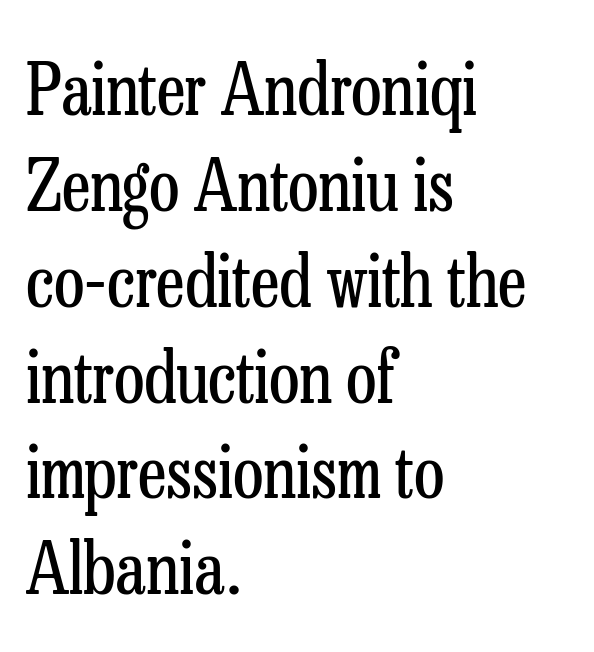
{"serif": "yes", "italic": "no", "bold": "no", "weight": "regular", "width": "condensed", "stroke_contrast": "low", "x_height": "medium", "monospaced": "no", "underline": "no", "align": "left", "line_spacing": "normal", "line_spacing_ratio": 1.35, "letter_spacing": "normal", "letter_spacing_em": 0.0, "glyph_px": 71}
